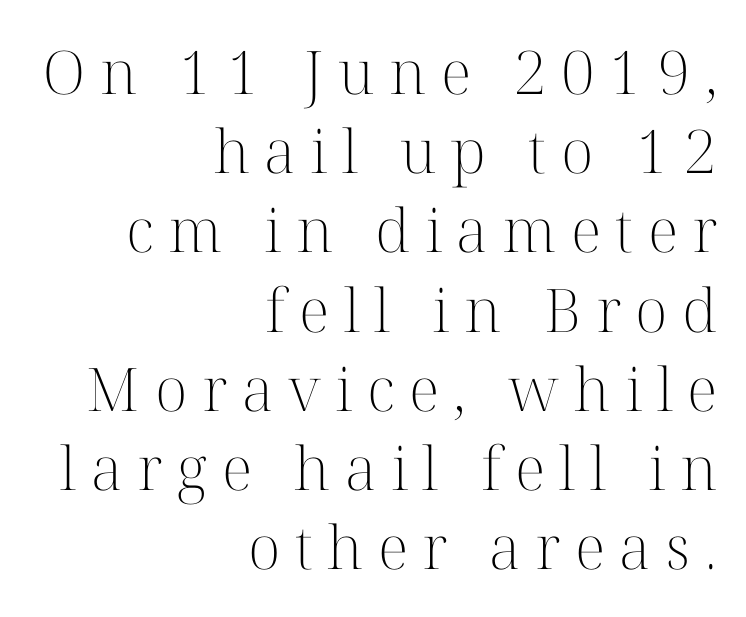
Q: Is the text bold? A: No.
Q: Is the text italic (slanted)? A: No, it is upright.
Q: Is the typeface a serif or a sans-serif typeface? A: Serif.
Q: Is the text underlined? A: No.
Q: How is the paragraph aligned? A: Right-aligned.
Q: Is the spacing between letters normal or unusually wide? A: Unusually wide.
Q: Is the spacing between lines tight, normal or loose? A: Normal.
Q: Width (condensed, normal, or wide)? A: Normal.
Q: Stroke contrast? A: High.
Q: x-height? A: Medium.
Q: Monospaced? A: No.
